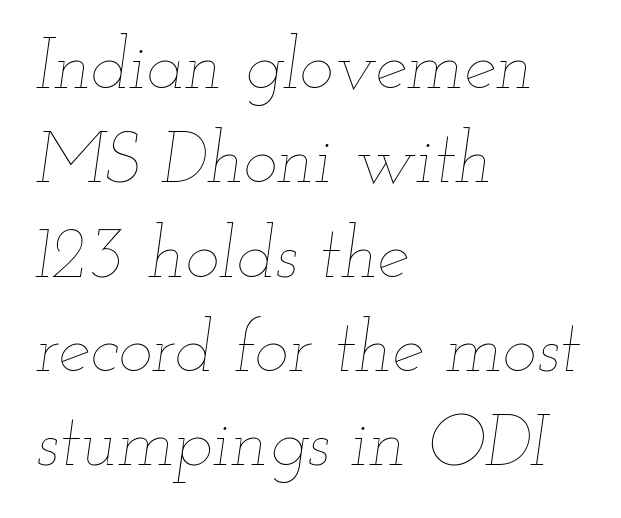
Underlining? Definitely not there. The compositor pushed each line to the left boundary. Between one letter and the next there's only the usual sliver of space. The strokes are not fattened; the text isn't bold. Whoever set this chose a conventional vertical rhythm.
